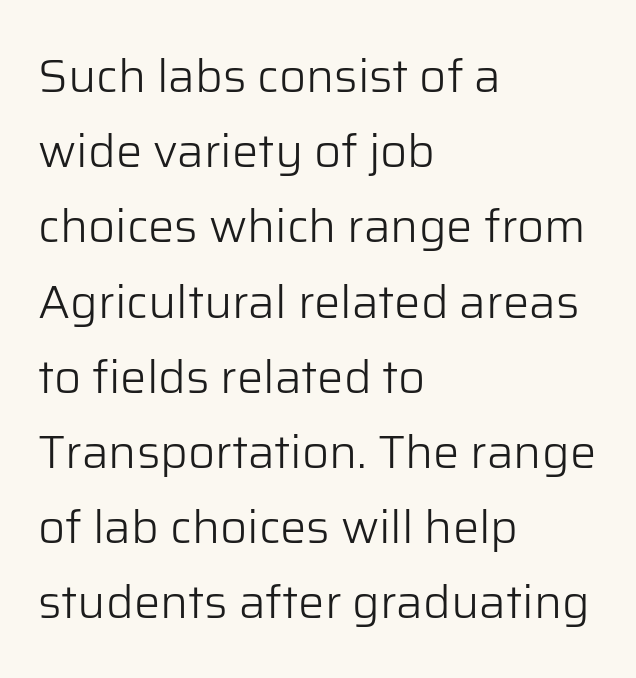
Q: Is the text bold? A: No.
Q: Is the text italic (slanted)? A: No, it is upright.
Q: Is the typeface a serif or a sans-serif typeface? A: Sans-serif.
Q: Is the text underlined? A: No.
Q: How is the paragraph aligned? A: Left-aligned.
Q: Is the spacing between letters normal or unusually wide? A: Normal.
Q: Is the spacing between lines tight, normal or loose? A: Normal.
Q: Width (condensed, normal, or wide)? A: Normal.
Q: Stroke contrast? A: Low.
Q: x-height? A: Medium.
Q: Monospaced? A: No.
